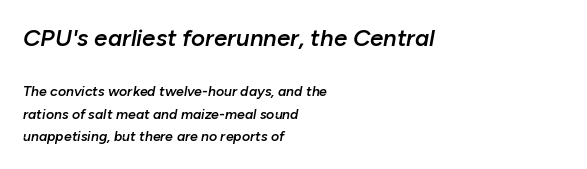
{"italic": "yes", "lean": "right", "slant_degrees": 10, "bold": "semi", "underline": "no", "align": "left", "line_spacing": "normal", "line_spacing_ratio": 1.64, "letter_spacing": "normal", "letter_spacing_em": 0.0, "larger_block": "first", "size_ratio": 1.71, "glyph_px": 24}
